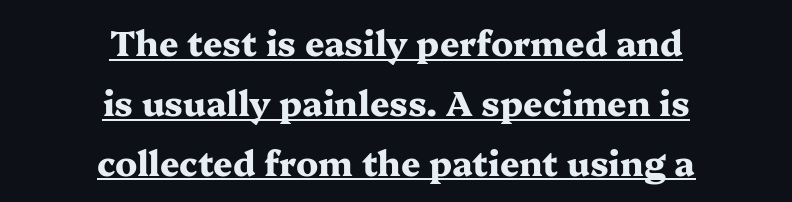
The rendered words wear a rule along their underside. Spacing verdict: proportional, widths tailored to each character. Typographically, this falls in the serif category. The font's upright variant was chosen for this text.
